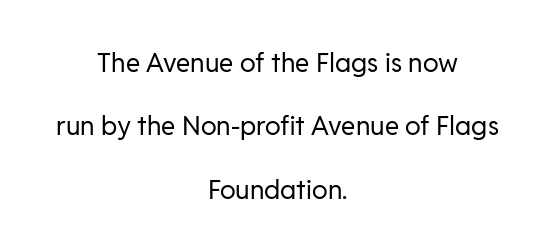
Caption: face not bold, strokes unweighted. Short and long lines alike share a common midpoint. The gap between lines stays unmarked. Posture: vertical.
